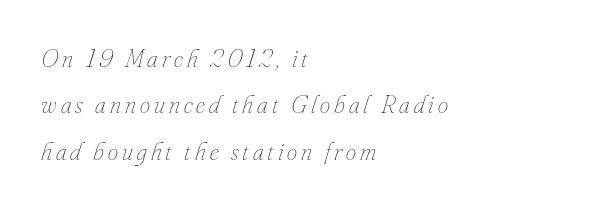
{"italic": "yes", "lean": "right", "slant_degrees": 16, "bold": "no", "underline": "no", "align": "left", "line_spacing_ratio": 1.78, "glyph_px": 26}
